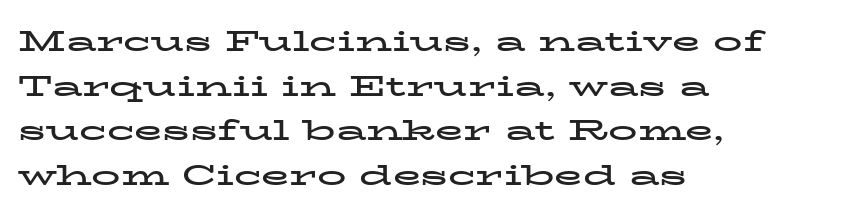
The image shows 29 px bold, wide serif type, upright; set left-aligned, normal line spacing (1.54x), normal letter spacing, not underlined; low stroke contrast and a medium x-height.
